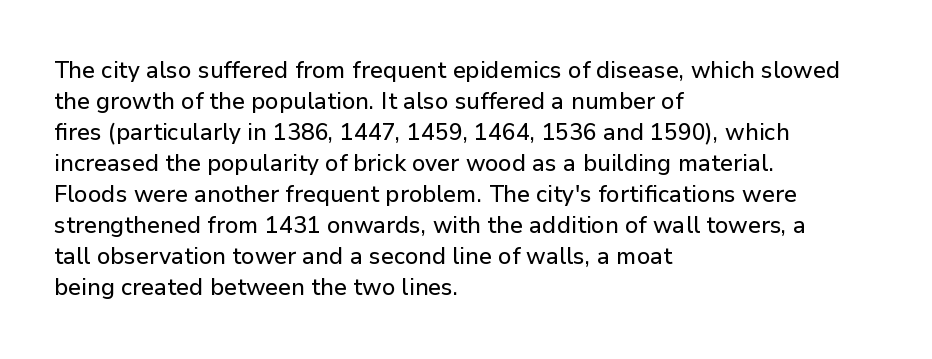
Q: Is the text italic (slanted)? A: No, it is upright.
Q: Is the text underlined? A: No.
Q: How is the paragraph aligned? A: Left-aligned.
Q: Is the spacing between letters normal or unusually wide? A: Normal.
Q: Is the spacing between lines tight, normal or loose? A: Normal.
